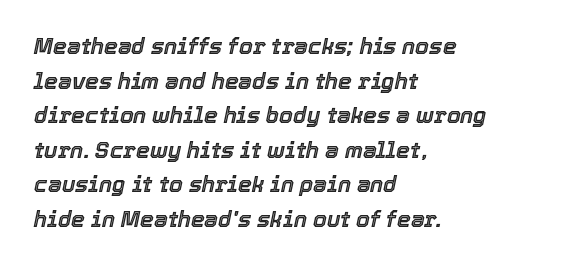
{"italic": "yes", "lean": "right", "slant_degrees": 12, "underline": "no", "align": "left", "line_spacing": "normal", "line_spacing_ratio": 1.57, "letter_spacing": "normal", "letter_spacing_em": 0.0, "glyph_px": 22}
